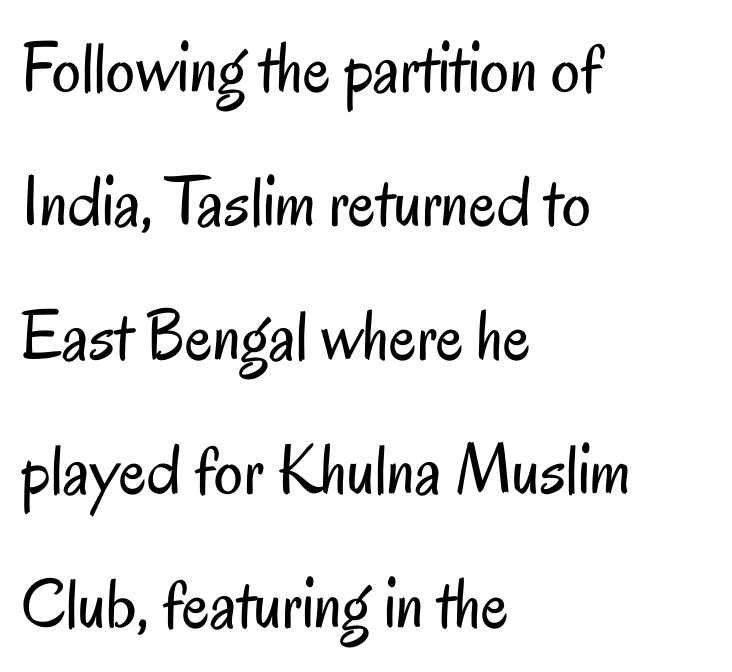
The image shows 72 px regular-weight, condensed sans-serif type, upright; set left-aligned, line spacing 1.86x, normal letter spacing, not underlined; low stroke contrast and a small x-height.
